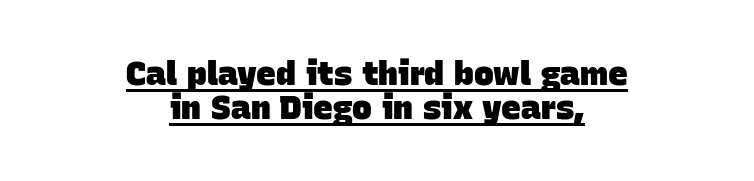
{"serif": "no", "bold": "yes", "weight": "heavy", "width": "normal", "stroke_contrast": "low", "x_height": "large", "monospaced": "no", "underline": "yes", "align": "center", "line_spacing": "tight", "line_spacing_ratio": 1.02, "letter_spacing": "normal", "letter_spacing_em": 0.0, "glyph_px": 33}
